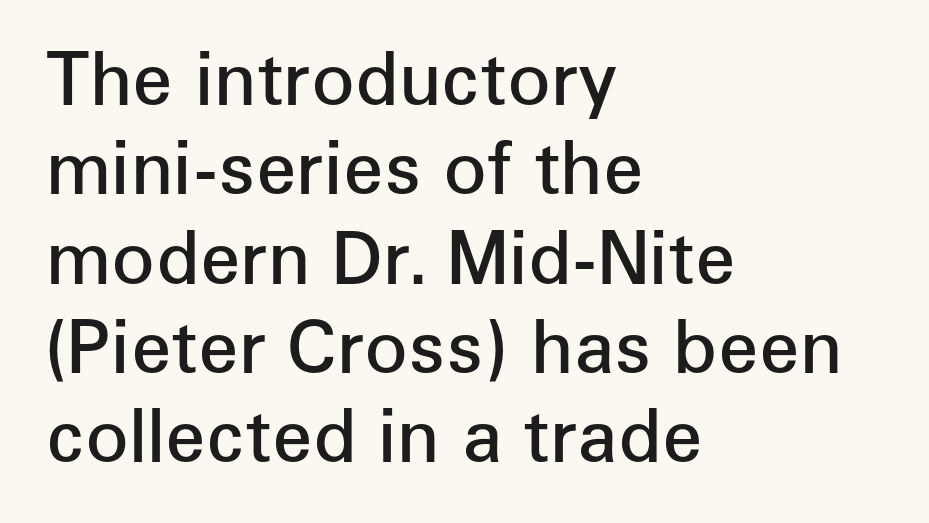
In terms of posture, this sample is upright. Is the letter spacing exaggerated? No — it looks like the ordinary default. Letterform terminals end flat and unadorned throughout the passage. Unmarked baselines from the first word to the last. The passage shown is semibold, sitting just below true bold. Where is the straight margin? On the left.
